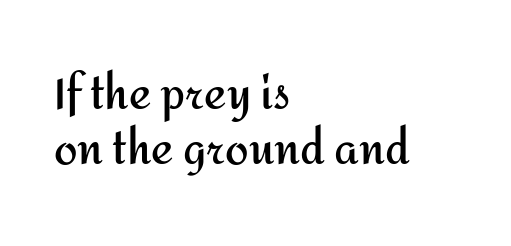
Do the letters lean? They stand straight. The strokes are fattened all the way to bold. Each row of text sits above clean, open space. Whoever set this chose a conventional vertical rhythm. What stands out about the letter spacing? Nothing — it is the standard amount.
